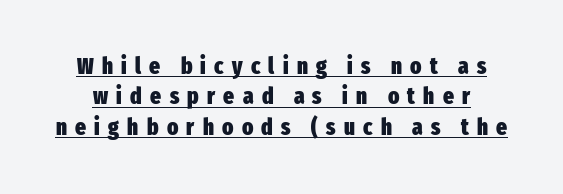
{"italic": "no", "bold": "yes", "underline": "yes", "line_spacing": "normal", "line_spacing_ratio": 1.32, "letter_spacing": "wide", "letter_spacing_em": 0.36, "glyph_px": 23}
